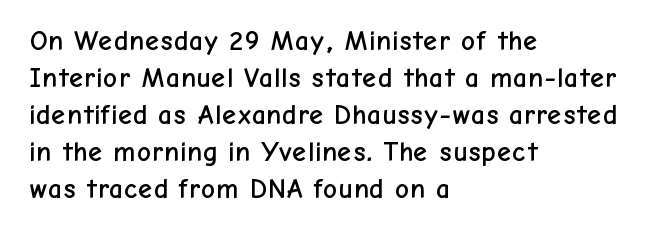
{"serif": "no", "italic": "no", "width": "normal", "stroke_contrast": "low", "x_height": "medium", "monospaced": "no", "underline": "no", "align": "left", "line_spacing": "normal", "line_spacing_ratio": 1.32, "letter_spacing": "normal", "letter_spacing_em": 0.0, "glyph_px": 28}
